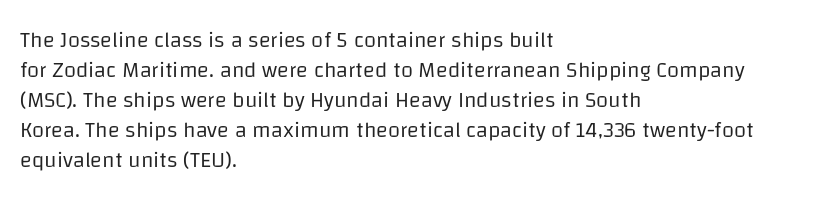
{"italic": "no", "bold": "no", "underline": "no", "align": "left", "line_spacing": "normal", "line_spacing_ratio": 1.36, "letter_spacing": "normal", "letter_spacing_em": 0.0, "glyph_px": 22}
